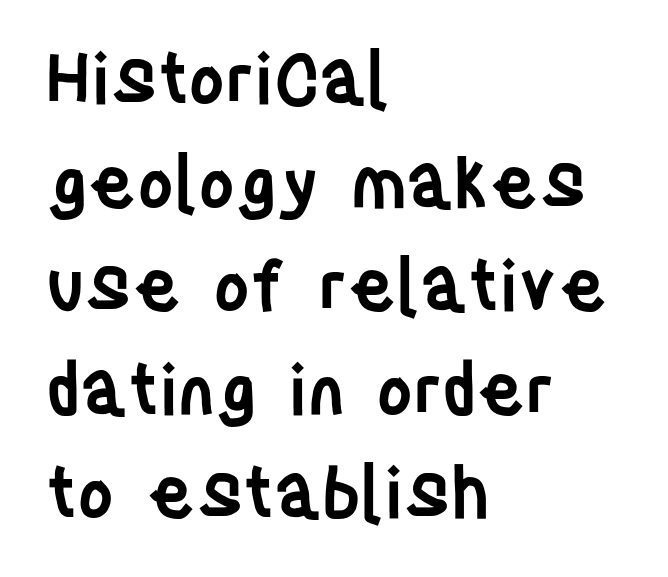
Q: Is the text bold? A: Semi-bold.
Q: Is the text italic (slanted)? A: No, it is upright.
Q: Is the typeface a serif or a sans-serif typeface? A: Sans-serif.
Q: Is the text underlined? A: No.
Q: How is the paragraph aligned? A: Left-aligned.
Q: Is the spacing between letters normal or unusually wide? A: Normal.
Q: Is the spacing between lines tight, normal or loose? A: Normal.
Q: Width (condensed, normal, or wide)? A: Condensed.
Q: Stroke contrast? A: Low.
Q: x-height? A: Large.
Q: Monospaced? A: No.
